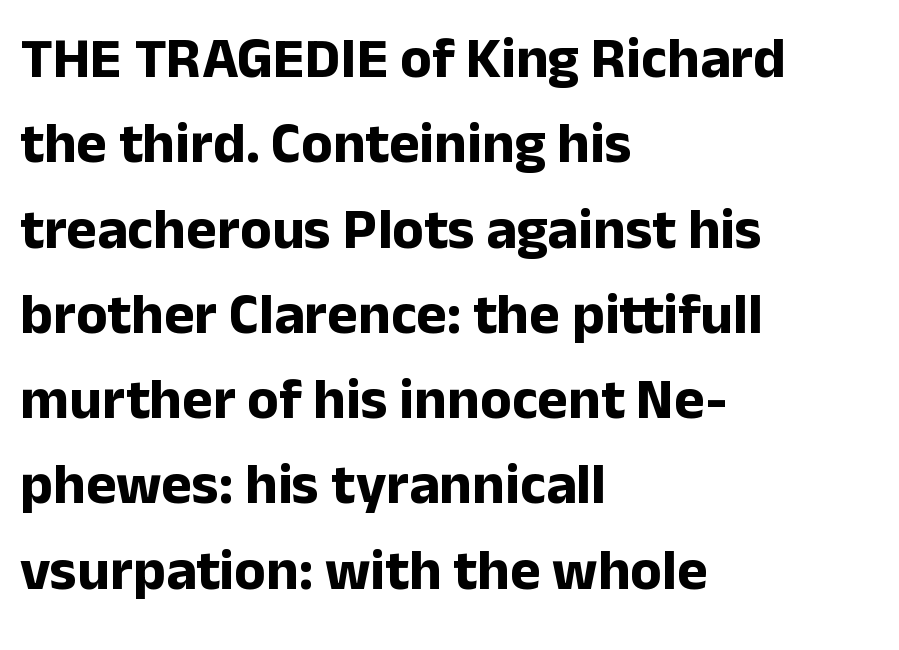
The image shows 58 px bold sans-serif type, upright; set left-aligned, normal line spacing (1.47x), normal letter spacing, not underlined; low stroke contrast and a medium x-height.
